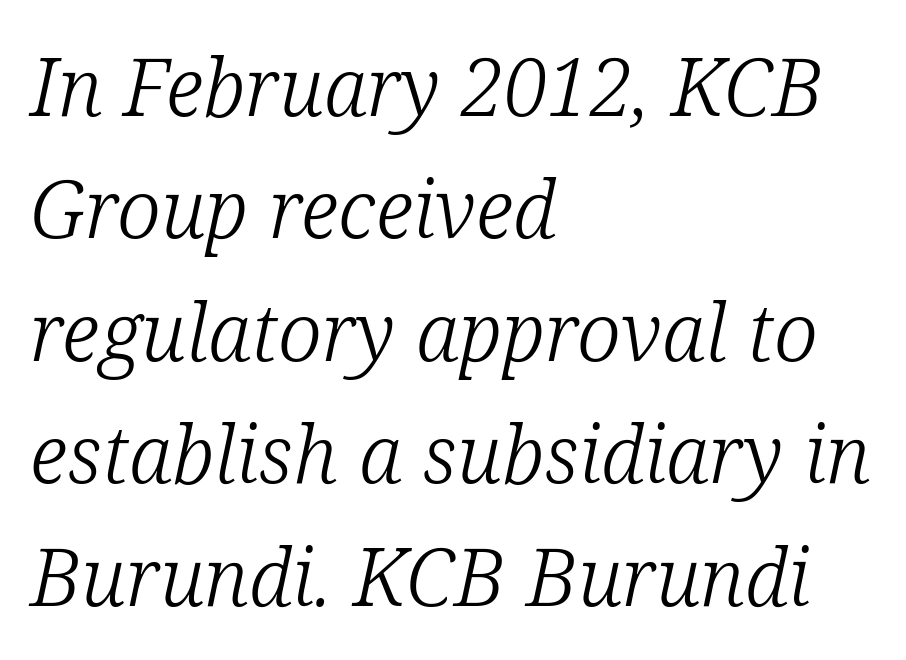
{"serif": "yes", "italic": "yes", "lean": "right", "slant_degrees": 12, "bold": "no", "weight": "light", "width": "normal", "stroke_contrast": "low", "x_height": "medium", "monospaced": "no", "underline": "no", "align": "left", "line_spacing": "normal", "line_spacing_ratio": 1.53, "letter_spacing": "normal", "letter_spacing_em": 0.0, "glyph_px": 80}
